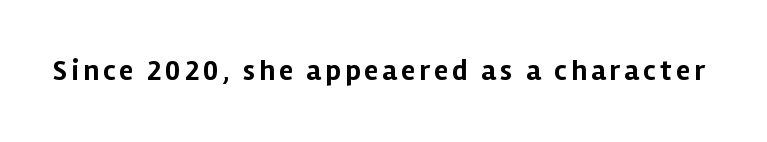
A typesetter would label this face a sans. Character widths vary here, with narrow letters taking less room than wide ones. The face used here has the dense, thick strokes of a bold. No italicization has been applied; the sample stays upright. Letters rest on an invisible, unmarked baseline.
